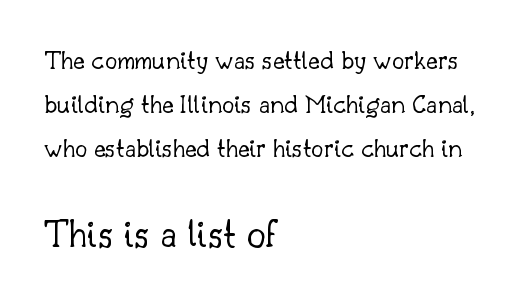
Q: Is the text bold? A: No.
Q: Is the text italic (slanted)? A: No, it is upright.
Q: Is the text underlined? A: No.
Q: How is the paragraph aligned? A: Left-aligned.
Q: Is the spacing between letters normal or unusually wide? A: Normal.
Q: Is the spacing between lines tight, normal or loose? A: Normal.
Q: Which block of text is set in a larger size, the first (top) or the second (bottom)? A: The second (bottom) one.
Q: Width (condensed, normal, or wide)? A: Normal.
Q: Stroke contrast? A: Low.
Q: x-height? A: Small.
Q: Monospaced? A: No.
